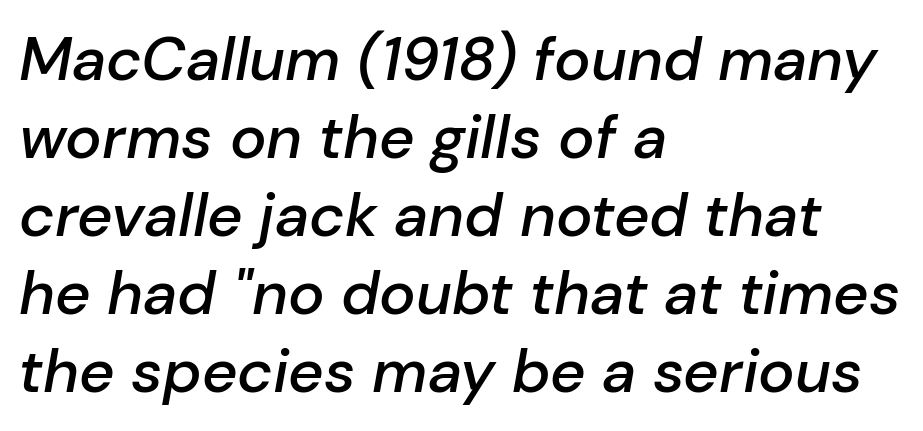
{"italic": "yes", "lean": "right", "slant_degrees": 10, "bold": "semi", "weight": "semibold", "width": "normal", "stroke_contrast": "low", "x_height": "medium", "monospaced": "no", "underline": "no", "align": "left", "line_spacing": "normal", "line_spacing_ratio": 1.28, "letter_spacing": "normal", "letter_spacing_em": 0.0, "glyph_px": 61}
